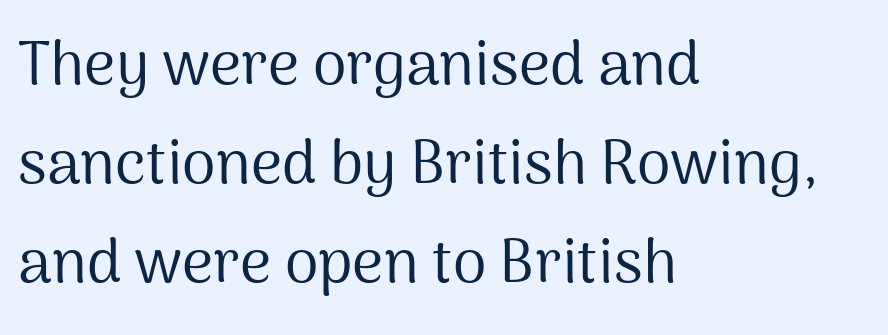
Q: Is the text bold? A: No.
Q: Is the text italic (slanted)? A: No, it is upright.
Q: Is the typeface a serif or a sans-serif typeface? A: Sans-serif.
Q: Is the text underlined? A: No.
Q: How is the paragraph aligned? A: Left-aligned.
Q: Is the spacing between letters normal or unusually wide? A: Normal.
Q: Is the spacing between lines tight, normal or loose? A: Normal.
Q: Width (condensed, normal, or wide)? A: Normal.
Q: Stroke contrast? A: Medium.
Q: x-height? A: Medium.
Q: Monospaced? A: No.
